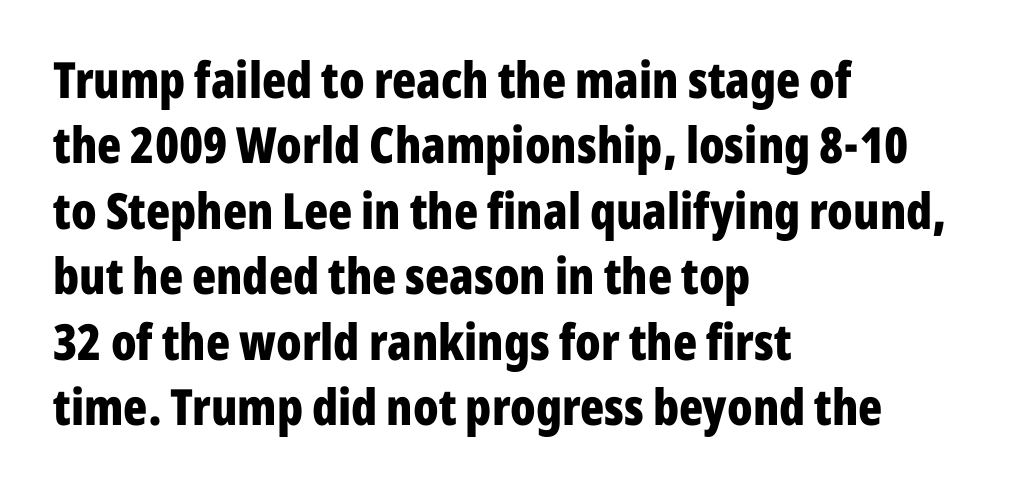
Q: Is the text bold? A: Yes.
Q: Is the text italic (slanted)? A: No, it is upright.
Q: Is the typeface a serif or a sans-serif typeface? A: Sans-serif.
Q: Is the text underlined? A: No.
Q: How is the paragraph aligned? A: Left-aligned.
Q: Is the spacing between letters normal or unusually wide? A: Normal.
Q: Is the spacing between lines tight, normal or loose? A: Normal.
Q: Width (condensed, normal, or wide)? A: Condensed.
Q: Stroke contrast? A: Low.
Q: x-height? A: Medium.
Q: Monospaced? A: No.
